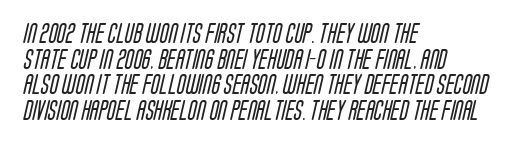
{"bold": "no", "underline": "no", "align": "left", "line_spacing": "normal", "line_spacing_ratio": 1.28, "letter_spacing": "normal", "letter_spacing_em": 0.0, "glyph_px": 20}
